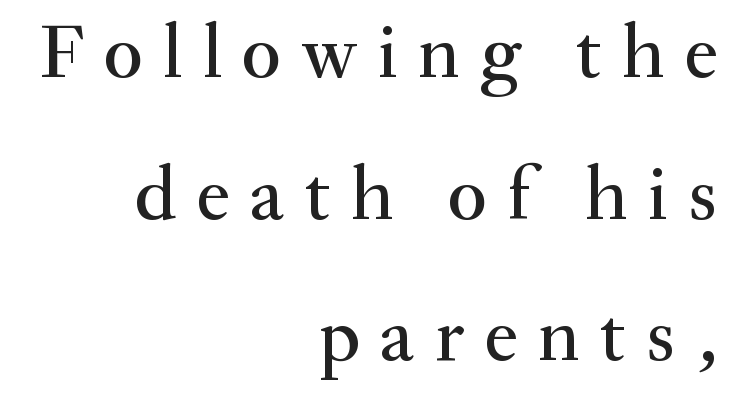
Q: Is the text italic (slanted)? A: No, it is upright.
Q: Is the typeface a serif or a sans-serif typeface? A: Serif.
Q: Is the text underlined? A: No.
Q: How is the paragraph aligned? A: Right-aligned.
Q: Is the spacing between letters normal or unusually wide? A: Unusually wide.
Q: Width (condensed, normal, or wide)? A: Normal.
Q: Stroke contrast? A: Medium.
Q: x-height? A: Small.
Q: Monospaced? A: No.
